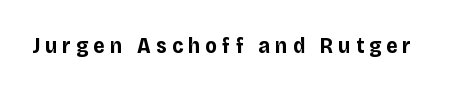
{"italic": "no", "bold": "yes", "underline": "no", "letter_spacing": "wide", "letter_spacing_em": 0.24, "glyph_px": 22}
